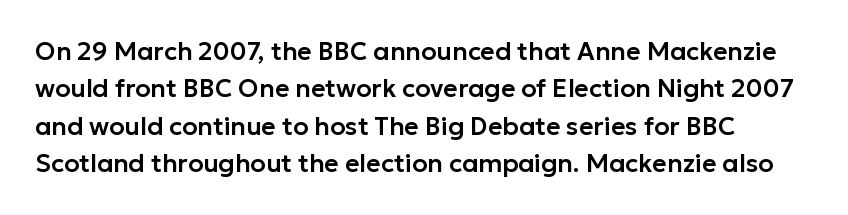
The image shows 25 px text type, upright; set left-aligned, normal line spacing (1.5x), normal letter spacing, not underlined.
